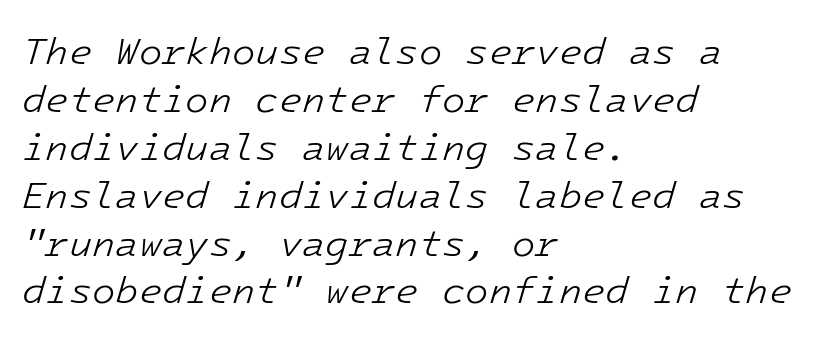
{"italic": "yes", "lean": "right", "slant_degrees": 16, "bold": "no", "weight": "light", "width": "normal", "stroke_contrast": "low", "x_height": "medium", "monospaced": "yes", "underline": "no", "align": "left", "line_spacing": "normal", "line_spacing_ratio": 1.26, "letter_spacing": "normal", "letter_spacing_em": 0.0, "glyph_px": 38}
